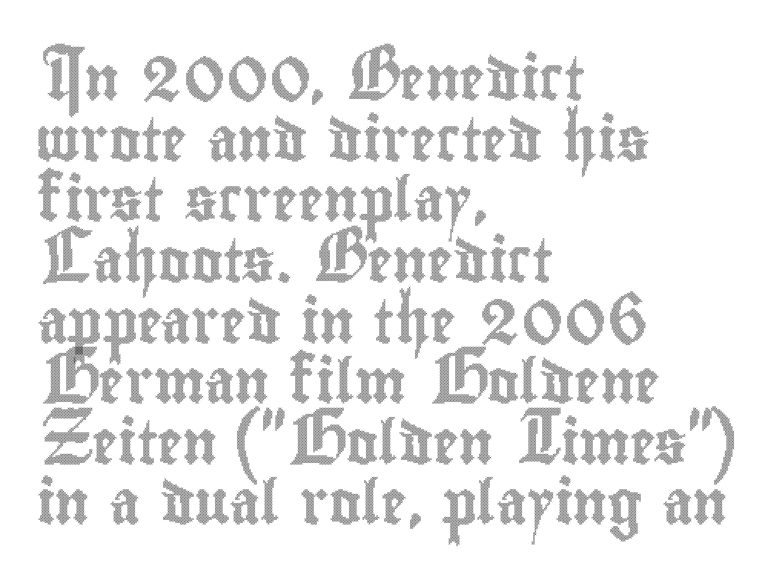
Q: Is the text italic (slanted)? A: No, it is upright.
Q: Is the text underlined? A: No.
Q: How is the paragraph aligned? A: Left-aligned.
Q: Is the spacing between letters normal or unusually wide? A: Normal.
Q: Is the spacing between lines tight, normal or loose? A: Normal.
Q: Width (condensed, normal, or wide)? A: Condensed.
Q: x-height? A: Small.
Q: Monospaced? A: No.
